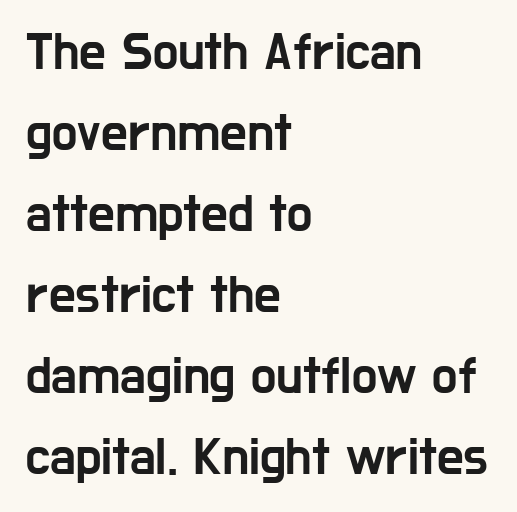
Q: Is the text italic (slanted)? A: No, it is upright.
Q: Is the typeface a serif or a sans-serif typeface? A: Sans-serif.
Q: Is the text underlined? A: No.
Q: How is the paragraph aligned? A: Left-aligned.
Q: Is the spacing between letters normal or unusually wide? A: Normal.
Q: Is the spacing between lines tight, normal or loose? A: Normal.
Q: Width (condensed, normal, or wide)? A: Condensed.
Q: Stroke contrast? A: Low.
Q: x-height? A: Medium.
Q: Monospaced? A: No.
